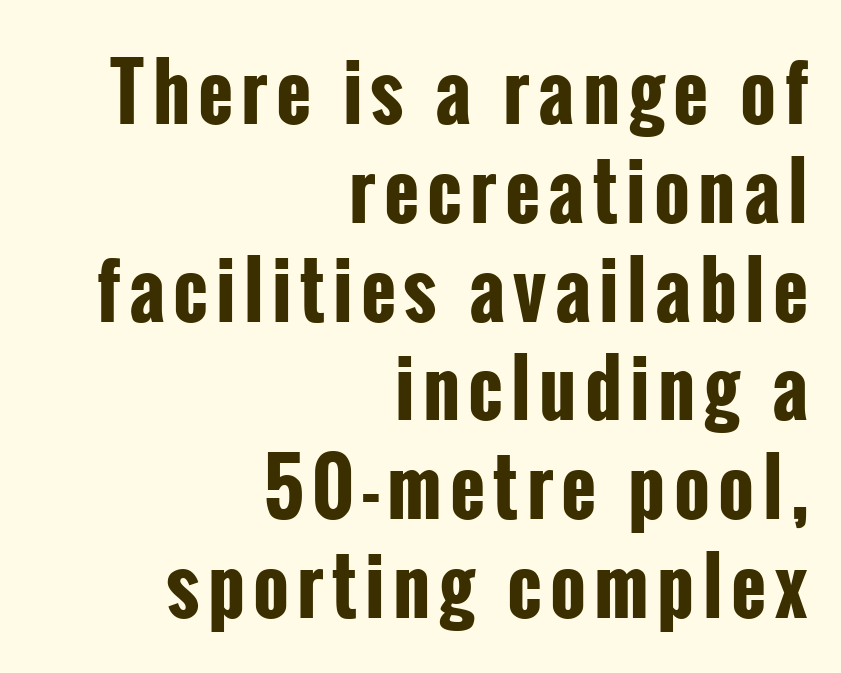
A typesetter would call this proportional, since set widths differ per character. The strip under each line holds only bare page. Evenly set lines give the paragraph a standard silhouette. Ordinary non-slanted type is in use.
